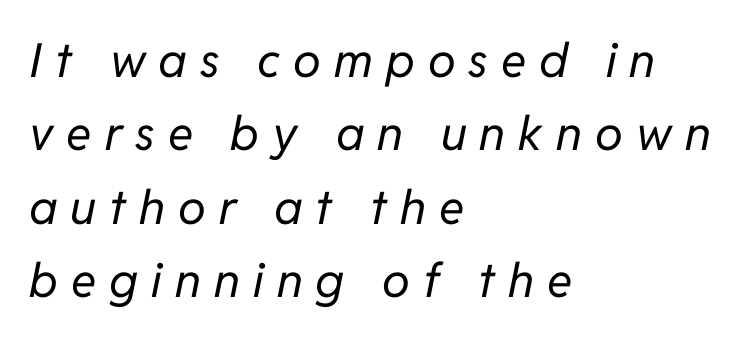
{"italic": "yes", "lean": "right", "slant_degrees": 11, "bold": "no", "weight": "regular", "width": "normal", "stroke_contrast": "low", "x_height": "medium", "monospaced": "no", "underline": "no", "align": "left", "line_spacing": "normal", "line_spacing_ratio": 1.56, "letter_spacing": "wide", "letter_spacing_em": 0.28, "glyph_px": 47}
